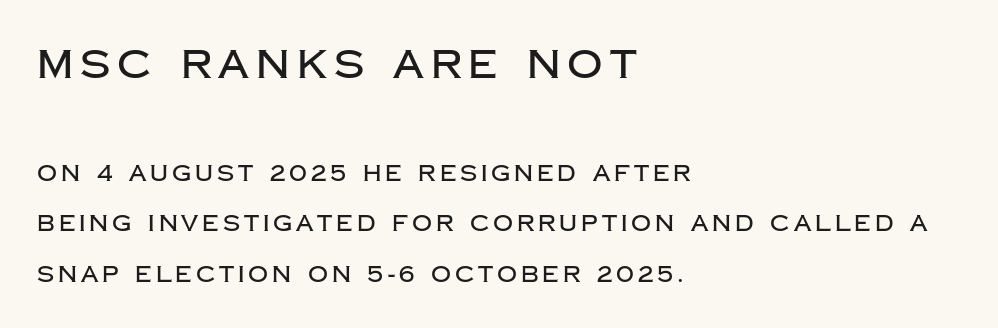
{"serif": "no", "italic": "no", "width": "normal", "stroke_contrast": "low", "x_height": "large", "monospaced": "no", "underline": "no", "align": "left", "line_spacing": "loose", "line_spacing_ratio": 2.3, "larger_block": "first", "size_ratio": 1.77, "glyph_px": 39}
